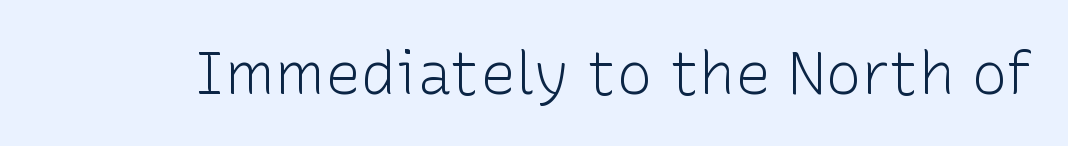
{"serif": "no", "italic": "no", "bold": "no", "weight": "light", "width": "normal", "stroke_contrast": "low", "x_height": "medium", "monospaced": "no", "underline": "no", "letter_spacing": "normal", "letter_spacing_em": 0.0, "glyph_px": 59}
